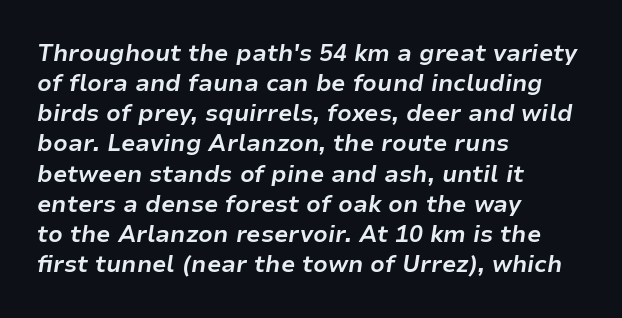
Has an underline been added? It has not. This sample uses plain, unmodified letter spacing. Notice how the passage keeps a crisp vertical edge on the left only. Heavy, bold letterforms. Yep, that's italic — everything's leaning. Normally led — the rows are evenly, conventionally spaced.
